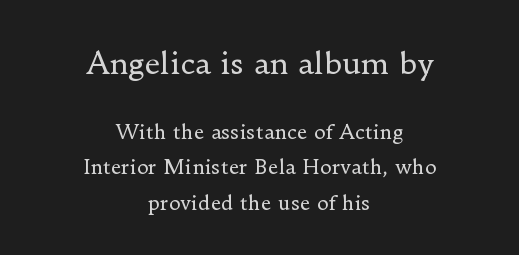
Q: Is the text bold? A: No.
Q: Is the text italic (slanted)? A: No, it is upright.
Q: Is the typeface a serif or a sans-serif typeface? A: Serif.
Q: Is the text underlined? A: No.
Q: How is the paragraph aligned? A: Centered.
Q: Is the spacing between letters normal or unusually wide? A: Normal.
Q: Which block of text is set in a larger size, the first (top) or the second (bottom)? A: The first (top) one.
Q: Width (condensed, normal, or wide)? A: Normal.
Q: Stroke contrast? A: Low.
Q: x-height? A: Small.
Q: Monospaced? A: No.
